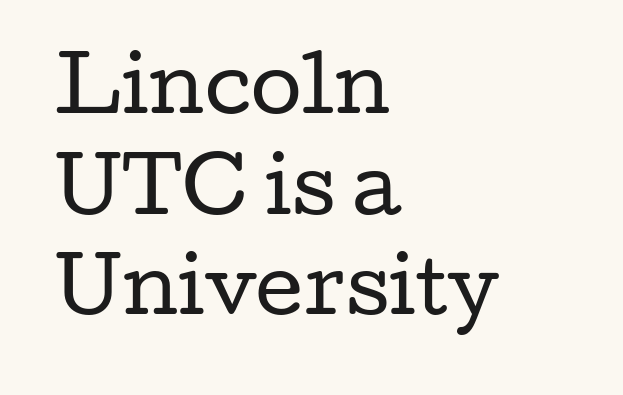
The image shows 74 px regular-weight, wide serif type, upright; set left-aligned, normal line spacing (1.36x), normal letter spacing, not underlined; low stroke contrast and a medium x-height.
